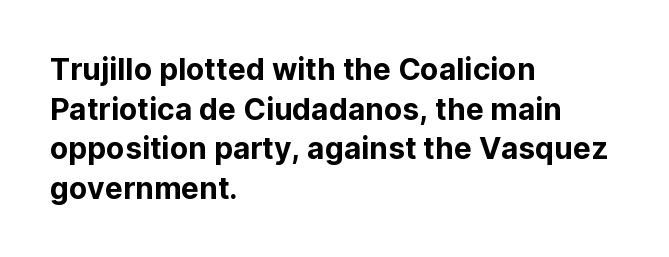
Q: Is the text italic (slanted)? A: No, it is upright.
Q: Is the typeface a serif or a sans-serif typeface? A: Sans-serif.
Q: Is the text underlined? A: No.
Q: How is the paragraph aligned? A: Left-aligned.
Q: Is the spacing between letters normal or unusually wide? A: Normal.
Q: Is the spacing between lines tight, normal or loose? A: Normal.
Q: Width (condensed, normal, or wide)? A: Normal.
Q: Stroke contrast? A: Low.
Q: x-height? A: Medium.
Q: Monospaced? A: No.
